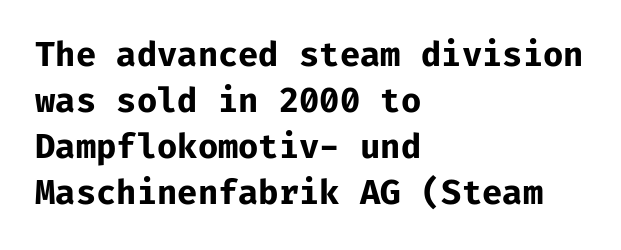
The image shows 33 px bold sans-serif type, upright, monospaced; set left-aligned, normal line spacing (1.39x), normal letter spacing, not underlined; low stroke contrast and a medium x-height.
